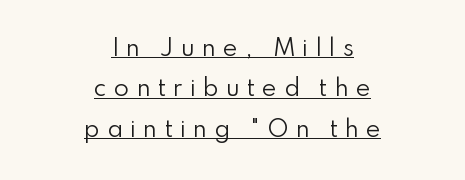
{"italic": "no", "bold": "no", "underline": "yes", "align": "center", "line_spacing_ratio": 1.84, "letter_spacing": "wide", "letter_spacing_em": 0.32, "glyph_px": 22}
